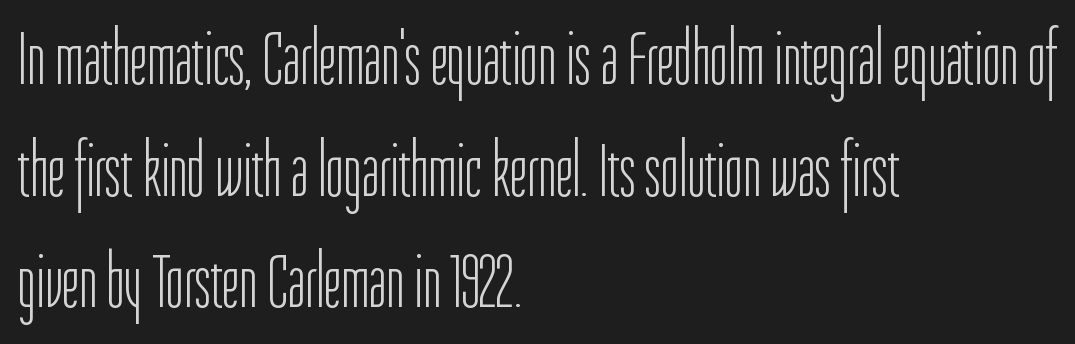
Q: Is the text bold? A: No.
Q: Is the text italic (slanted)? A: No, it is upright.
Q: Is the typeface a serif or a sans-serif typeface? A: Sans-serif.
Q: Is the text underlined? A: No.
Q: How is the paragraph aligned? A: Left-aligned.
Q: Is the spacing between letters normal or unusually wide? A: Normal.
Q: Is the spacing between lines tight, normal or loose? A: Normal.
Q: Width (condensed, normal, or wide)? A: Condensed.
Q: Stroke contrast? A: Low.
Q: x-height? A: Medium.
Q: Monospaced? A: No.
